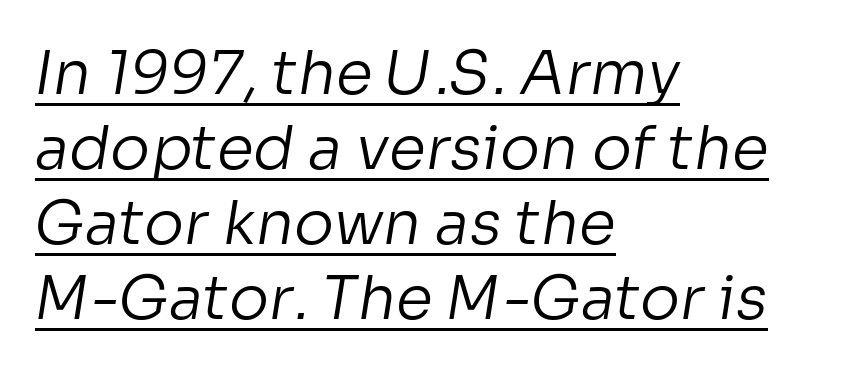
The glyphs in this specimen are sans serif. Interline gaps are of average width in this sample. Horizontally, the lines are justified to the leading edge only. Weight: in the light-to-regular range. The tracking reads as untouched default to a designer's eye. The face used here appears with an underline applied.
